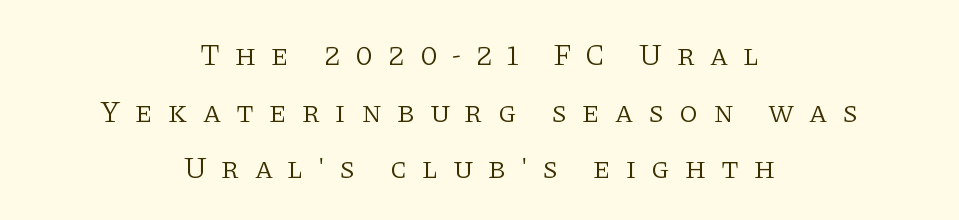
The passage shown is typeset with a serif family. Counters stay open thanks to moderate or lighter strokes. Tracking here is generous; glyphs stand well apart from one another. Type without underlining. Teacher's note: observe the equal gaps on both sides — that is centered alignment.
